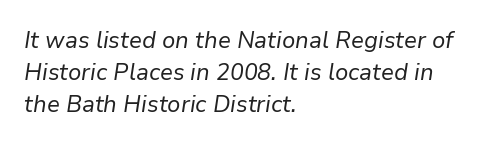
The image shows 23 px text type, italic (leaning right); set left-aligned, normal line spacing (1.39x), normal letter spacing, not underlined.
